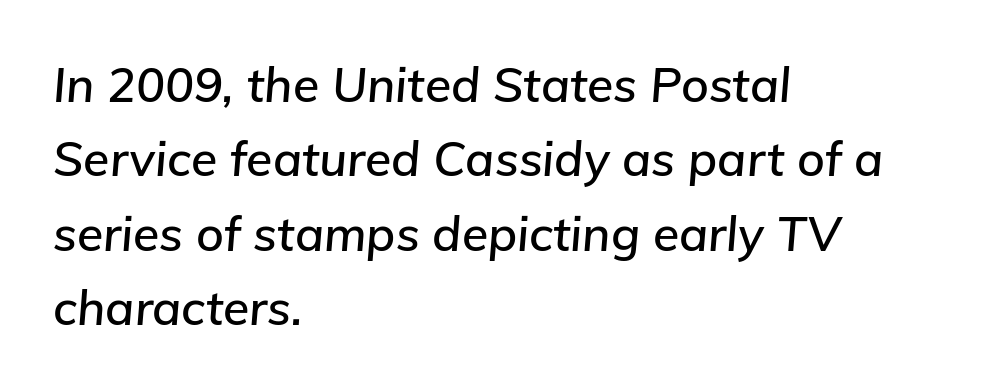
The string is rendered with underlining switched off. Tall strokes in this sample are angled rather than plumb. You could not count columns in this text — the font is proportionally spaced. Is there much room between lines? A standard amount, neither cramped nor airy.
